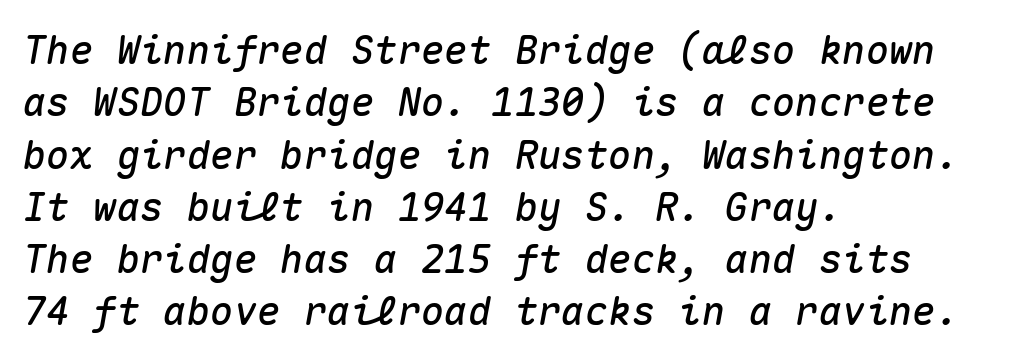
{"italic": "yes", "lean": "right", "slant_degrees": 10, "width": "normal", "stroke_contrast": "medium", "x_height": "medium", "monospaced": "yes", "underline": "no", "align": "left", "line_spacing": "normal", "line_spacing_ratio": 1.34, "letter_spacing": "normal", "letter_spacing_em": 0.0, "glyph_px": 39}
